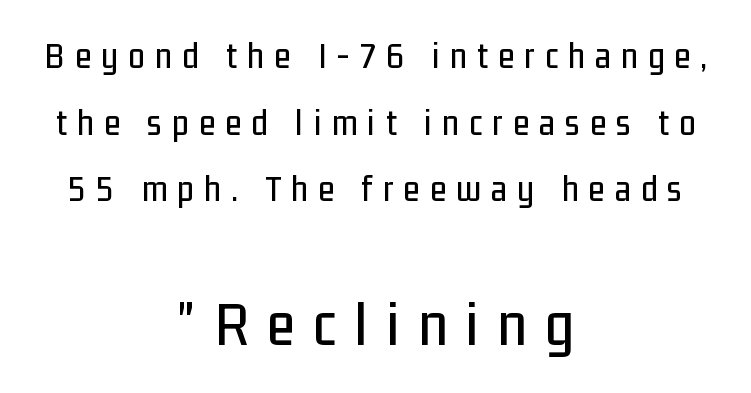
The image shows 65 px condensed sans-serif type, upright; set centered, line spacing 1.8x, unusually wide letter spacing (+0.28 em), not underlined; the second (bottom) block is 1.76x larger; low stroke contrast and a medium x-height.
